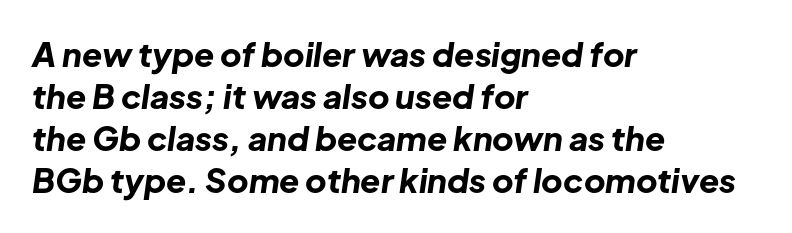
Q: Is the text bold? A: Yes.
Q: Is the text italic (slanted)? A: Yes, it leans right by about 8 degrees.
Q: Is the text underlined? A: No.
Q: How is the paragraph aligned? A: Left-aligned.
Q: Is the spacing between letters normal or unusually wide? A: Normal.
Q: Is the spacing between lines tight, normal or loose? A: Normal.
Q: Width (condensed, normal, or wide)? A: Normal.
Q: Stroke contrast? A: Low.
Q: x-height? A: Medium.
Q: Monospaced? A: No.
